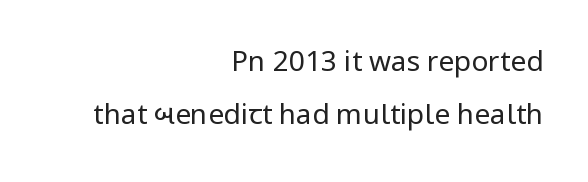
Q: Is the text bold? A: No.
Q: Is the text italic (slanted)? A: No, it is upright.
Q: Is the typeface a serif or a sans-serif typeface? A: Sans-serif.
Q: Is the text underlined? A: No.
Q: How is the paragraph aligned? A: Right-aligned.
Q: Is the spacing between letters normal or unusually wide? A: Normal.
Q: Is the spacing between lines tight, normal or loose? A: Loose.
Q: Width (condensed, normal, or wide)? A: Condensed.
Q: Stroke contrast? A: Low.
Q: x-height? A: Large.
Q: Monospaced? A: No.
